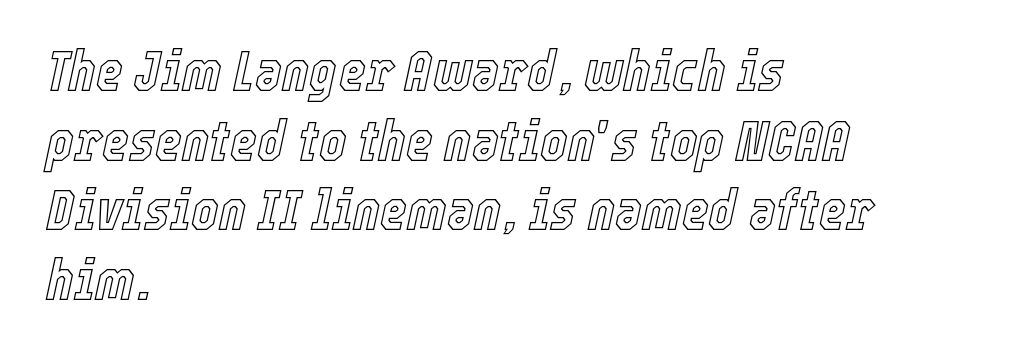
The image shows 58 px condensed type, italic (leaning right); set left-aligned, line spacing 1.2x, normal letter spacing, not underlined; a medium x-height.
